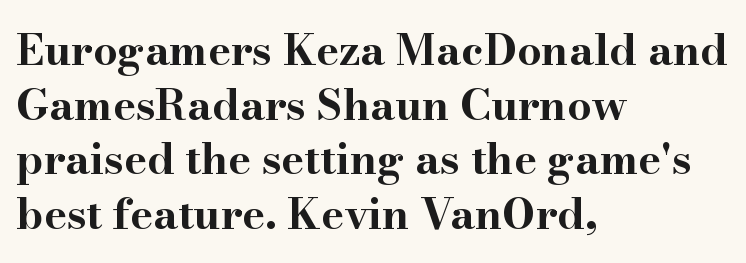
Q: Is the text bold? A: Yes.
Q: Is the text italic (slanted)? A: No, it is upright.
Q: Is the typeface a serif or a sans-serif typeface? A: Serif.
Q: Is the text underlined? A: No.
Q: How is the paragraph aligned? A: Left-aligned.
Q: Is the spacing between letters normal or unusually wide? A: Normal.
Q: Is the spacing between lines tight, normal or loose? A: Normal.
Q: Width (condensed, normal, or wide)? A: Wide.
Q: Stroke contrast? A: High.
Q: x-height? A: Small.
Q: Monospaced? A: No.
